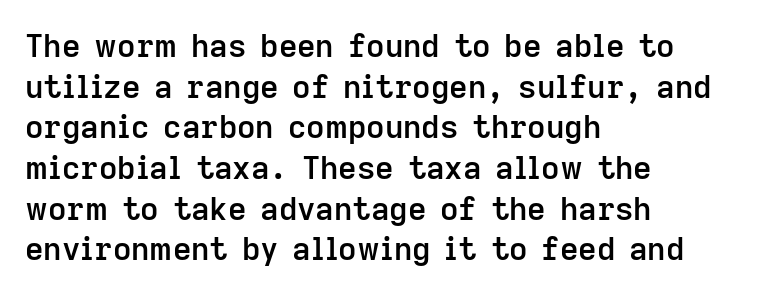
The image shows 32 px semibold sans-serif type, upright; set left-aligned, normal line spacing (1.27x), normal letter spacing, not underlined; low stroke contrast and a medium x-height.
